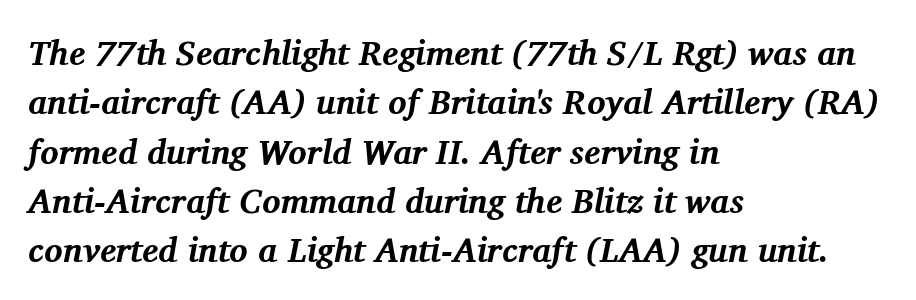
The image shows 34 px bold serif type, italic (leaning right); set left-aligned, normal line spacing (1.45x), normal letter spacing, not underlined; medium stroke contrast and a medium x-height.
